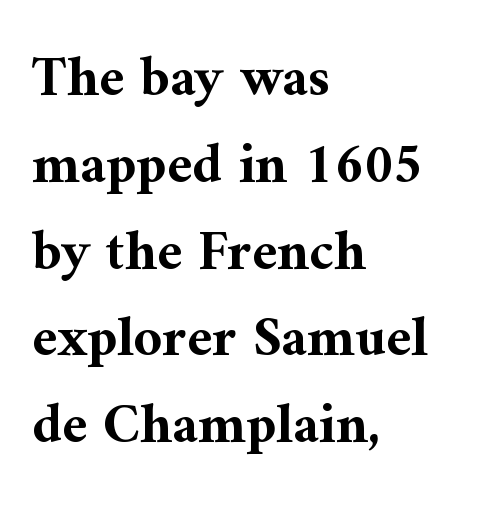
The face used here is proportionally spaced, like ordinary book or web type. Honestly, there is no underline to notice here at all. The space between consecutive lines is moderate. The typesetter chose a ragged-right arrangement here. Strong, thick strokes mark this as bold type.
